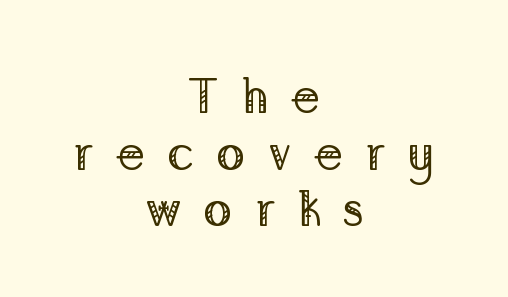
Q: Is the text bold? A: No.
Q: Is the text italic (slanted)? A: No, it is upright.
Q: Is the typeface a serif or a sans-serif typeface? A: Serif.
Q: Is the text underlined? A: No.
Q: How is the paragraph aligned? A: Centered.
Q: Is the spacing between letters normal or unusually wide? A: Unusually wide.
Q: Width (condensed, normal, or wide)? A: Normal.
Q: Stroke contrast? A: Low.
Q: x-height? A: Medium.
Q: Monospaced? A: No.
